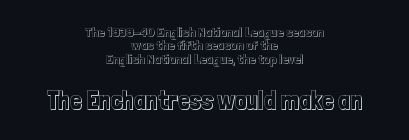
Closely set lines give the paragraph a compact silhouette. The passage shown is not underscored anywhere. The composition opens small and finishes big. The letterforms sit shoulder to shoulder at normal distance.
